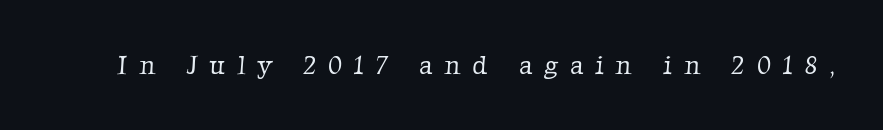
Q: Is the text bold? A: No.
Q: Is the text underlined? A: No.
Q: Is the spacing between letters normal or unusually wide? A: Unusually wide.
